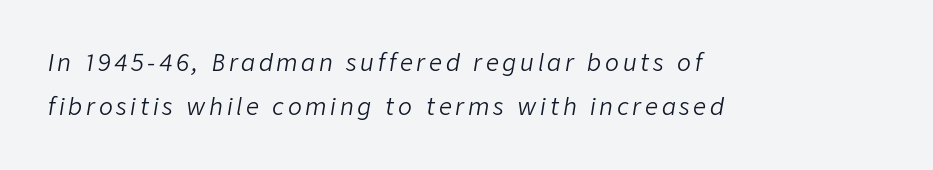
The image shows 23 px text type, italic (leaning right); set left-aligned, loose line spacing (1.92x), not underlined.
